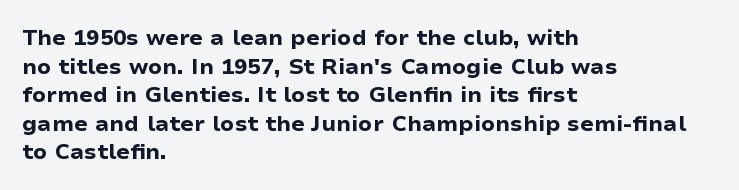
{"italic": "no", "bold": "yes", "underline": "no", "align": "left", "line_spacing": "normal", "line_spacing_ratio": 1.3, "letter_spacing": "normal", "letter_spacing_em": 0.0, "glyph_px": 22}
